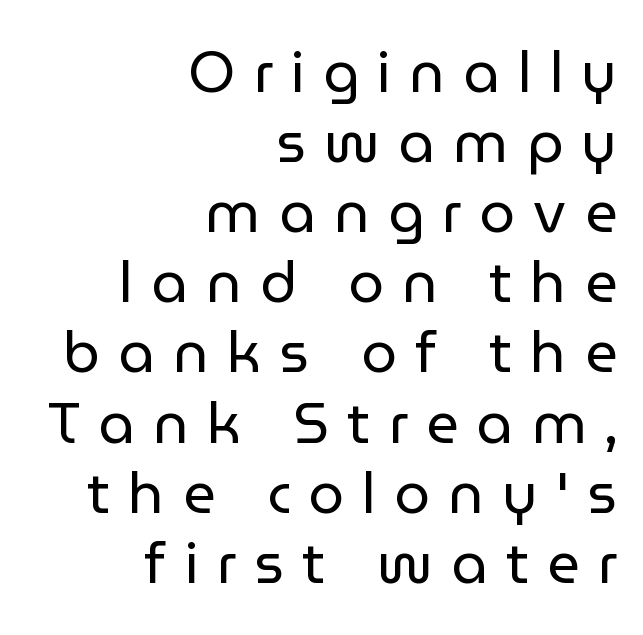
{"serif": "no", "italic": "no", "bold": "no", "weight": "regular", "width": "normal", "stroke_contrast": "low", "x_height": "medium", "monospaced": "no", "underline": "no", "align": "right", "line_spacing_ratio": 1.23, "letter_spacing": "wide", "letter_spacing_em": 0.32, "glyph_px": 57}
